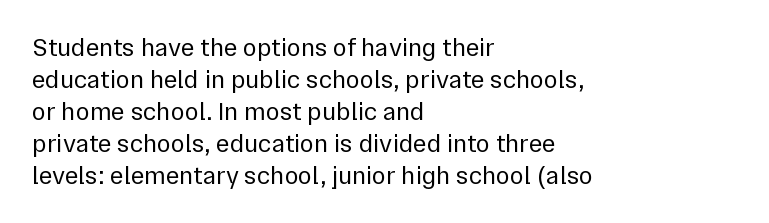
The passage shown is not underscored anywhere. Words appear dense and cohesive because spacing is normal. Alignment: flush left. Unlike italic type, these characters show no tilt at all.
